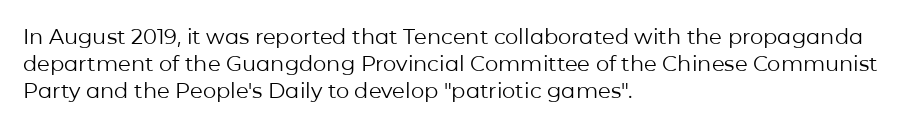
Q: Is the text bold? A: No.
Q: Is the text italic (slanted)? A: No, it is upright.
Q: Is the text underlined? A: No.
Q: How is the paragraph aligned? A: Left-aligned.
Q: Is the spacing between letters normal or unusually wide? A: Normal.
Q: Is the spacing between lines tight, normal or loose? A: Normal.
